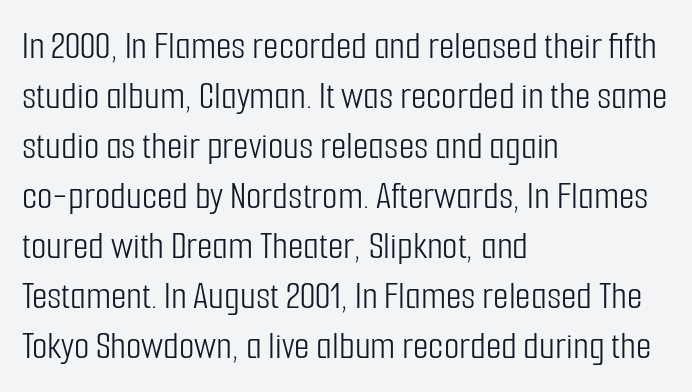
Q: Is the text bold? A: No.
Q: Is the text italic (slanted)? A: No, it is upright.
Q: Is the typeface a serif or a sans-serif typeface? A: Sans-serif.
Q: Is the text underlined? A: No.
Q: How is the paragraph aligned? A: Left-aligned.
Q: Is the spacing between letters normal or unusually wide? A: Normal.
Q: Is the spacing between lines tight, normal or loose? A: Normal.
Q: Width (condensed, normal, or wide)? A: Condensed.
Q: Stroke contrast? A: Low.
Q: x-height? A: Medium.
Q: Monospaced? A: No.
